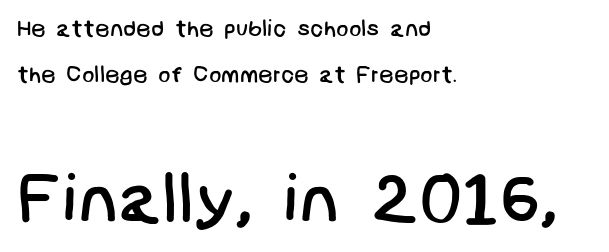
Q: Is the text bold? A: No.
Q: Is the typeface a serif or a sans-serif typeface? A: Sans-serif.
Q: Is the text underlined? A: No.
Q: How is the paragraph aligned? A: Left-aligned.
Q: Is the spacing between letters normal or unusually wide? A: Normal.
Q: Is the spacing between lines tight, normal or loose? A: Loose.
Q: Which block of text is set in a larger size, the first (top) or the second (bottom)? A: The second (bottom) one.
Q: Width (condensed, normal, or wide)? A: Normal.
Q: Stroke contrast? A: Low.
Q: x-height? A: Large.
